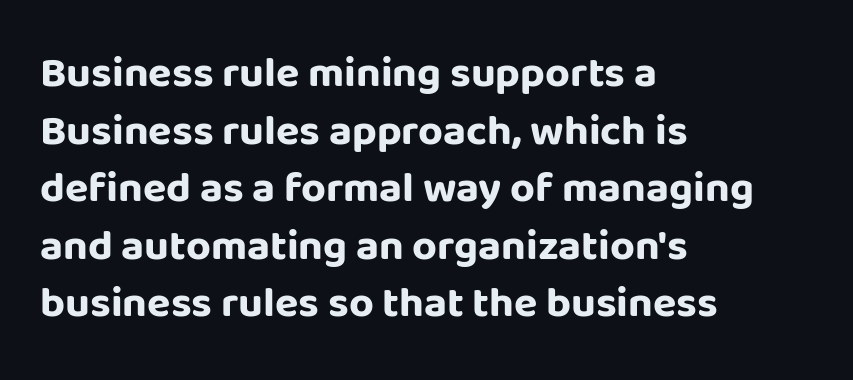
A typesetter would call this proportional, since set widths differ per character. This is roman type, the default non-slanted kind. The passage shown is not underscored anywhere. The horizontal fit of the characters is conventional and even. Vertical spacing — default. The rag falls on the right side of this text block.
